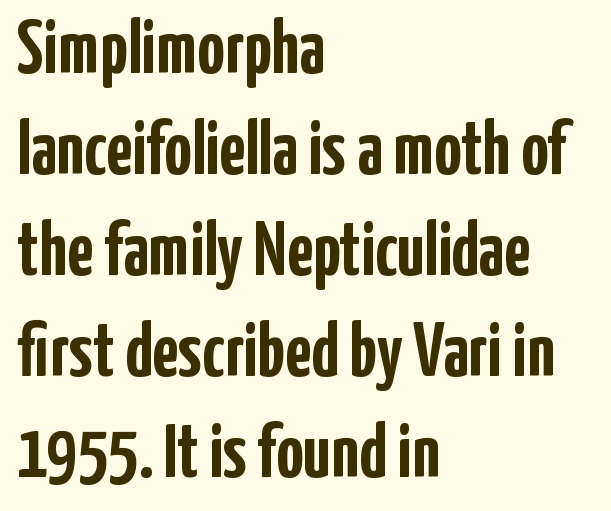
Think of a printed novel: that variable character pitch is what you see here. In terms of letterform style, serifs are entirely absent. How heavy is the stroke? Heavy — this is a bold. One-word summary of the alignment: left. This sample keeps an unexceptional amount of space between lines. Look at the tracking — it's just the regular setting, nothing added.
